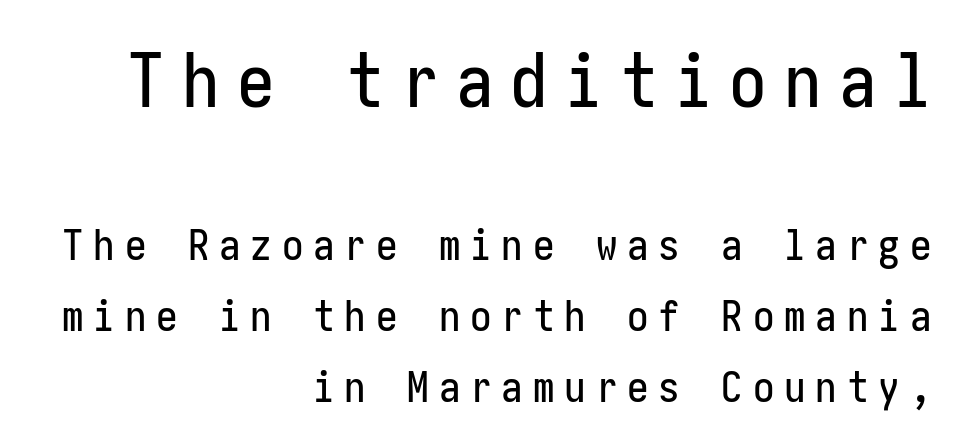
The image shows 75 px condensed sans-serif type, upright; set right-aligned, normal line spacing (1.65x), unusually wide letter spacing (+0.23 em), not underlined; the first (top) block is 1.74x larger; low stroke contrast and a medium x-height.
